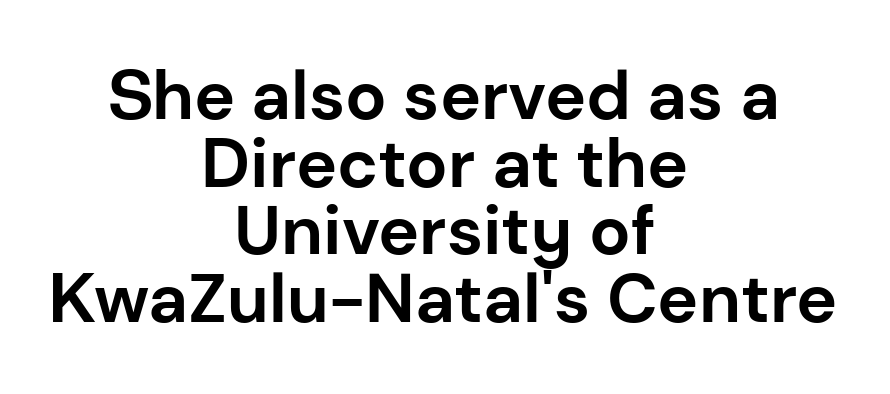
Rendered with straight, roman letterforms. Each new line begins almost immediately beneath the previous one. Here the glyphs are tracked normally, forming tight word shapes. A centered setting, common on invitations and titles, is used for this passage. You can tell from the bare stems that sans-serif type was used. The rendering uses natural spacing where letterforms have individual widths.
